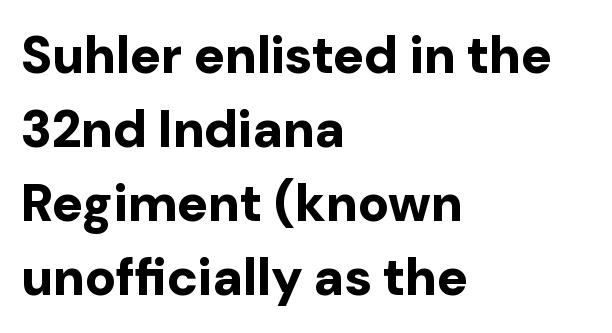
Q: Is the text bold? A: Yes.
Q: Is the text italic (slanted)? A: No, it is upright.
Q: Is the typeface a serif or a sans-serif typeface? A: Sans-serif.
Q: Is the text underlined? A: No.
Q: How is the paragraph aligned? A: Left-aligned.
Q: Is the spacing between letters normal or unusually wide? A: Normal.
Q: Is the spacing between lines tight, normal or loose? A: Normal.
Q: Width (condensed, normal, or wide)? A: Normal.
Q: Stroke contrast? A: Low.
Q: x-height? A: Medium.
Q: Monospaced? A: No.
